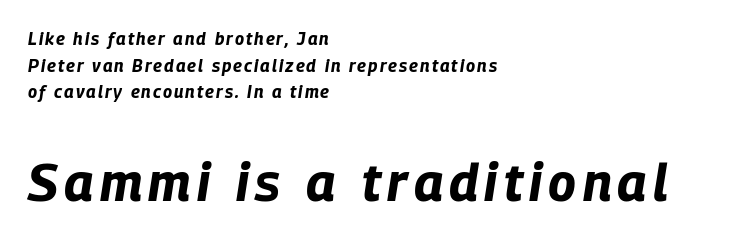
{"italic": "yes", "lean": "right", "slant_degrees": 9, "bold": "yes", "weight": "bold", "width": "condensed", "stroke_contrast": "low", "x_height": "large", "monospaced": "no", "underline": "no", "align": "left", "line_spacing": "normal", "line_spacing_ratio": 1.57, "larger_block": "second", "size_ratio": 3.06, "glyph_px": 52}
